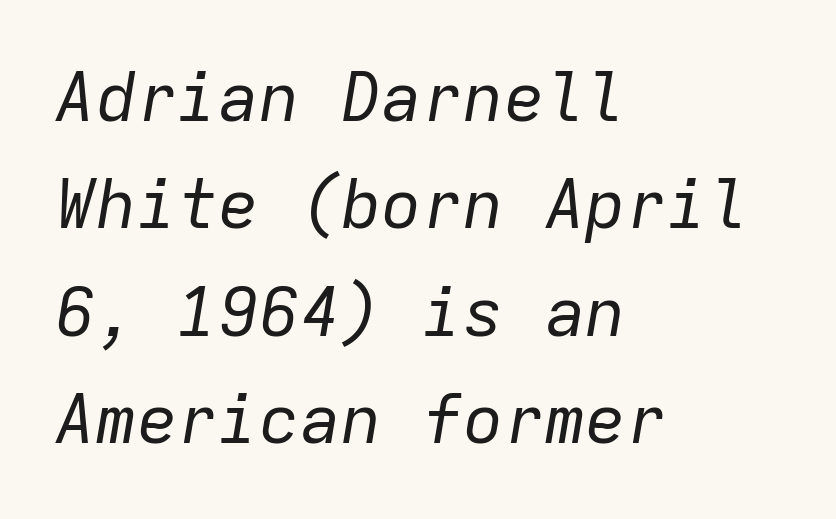
Q: Is the text bold? A: No.
Q: Is the text italic (slanted)? A: Yes, it leans right by about 9 degrees.
Q: Is the text underlined? A: No.
Q: How is the paragraph aligned? A: Left-aligned.
Q: Is the spacing between letters normal or unusually wide? A: Normal.
Q: Is the spacing between lines tight, normal or loose? A: Normal.
Q: Width (condensed, normal, or wide)? A: Normal.
Q: Stroke contrast? A: Low.
Q: x-height? A: Medium.
Q: Monospaced? A: Yes.
